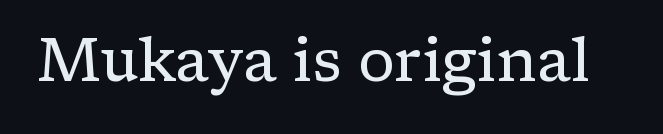
{"serif": "yes", "italic": "no", "bold": "no", "weight": "regular", "width": "normal", "stroke_contrast": "low", "x_height": "medium", "monospaced": "no", "underline": "no", "letter_spacing": "normal", "letter_spacing_em": 0.0, "glyph_px": 61}
